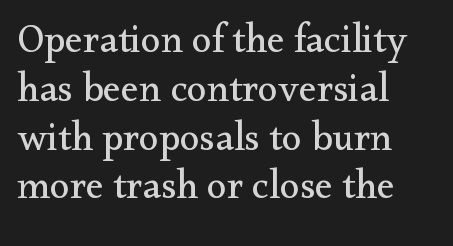
Q: Is the text bold? A: No.
Q: Is the text italic (slanted)? A: No, it is upright.
Q: Is the typeface a serif or a sans-serif typeface? A: Serif.
Q: Is the text underlined? A: No.
Q: How is the paragraph aligned? A: Left-aligned.
Q: Is the spacing between letters normal or unusually wide? A: Normal.
Q: Width (condensed, normal, or wide)? A: Normal.
Q: Stroke contrast? A: Medium.
Q: x-height? A: Small.
Q: Monospaced? A: No.
